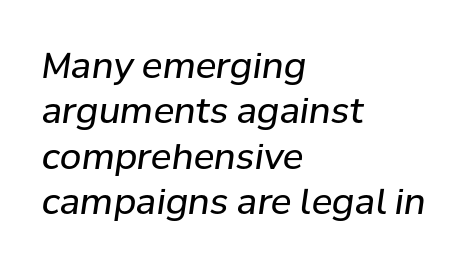
{"italic": "yes", "lean": "right", "slant_degrees": 8, "bold": "no", "weight": "regular", "width": "normal", "stroke_contrast": "low", "x_height": "medium", "monospaced": "no", "underline": "no", "align": "left", "line_spacing": "normal", "line_spacing_ratio": 1.3, "letter_spacing": "normal", "letter_spacing_em": 0.0, "glyph_px": 35}
